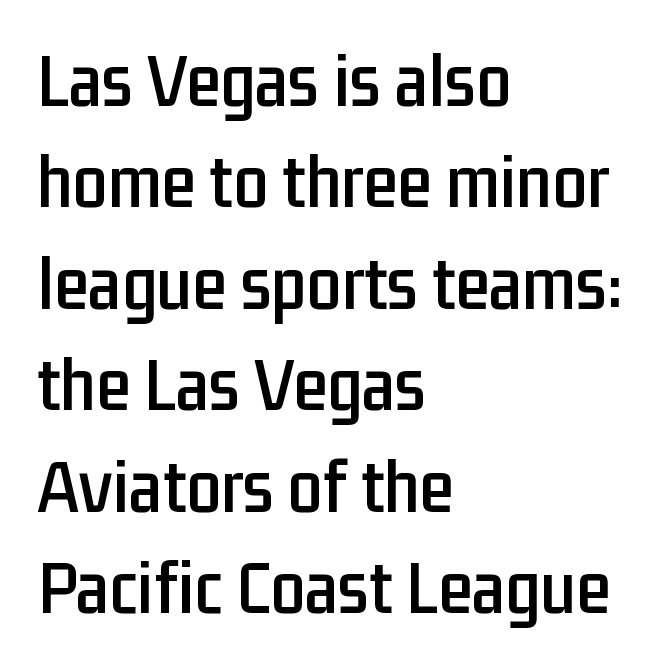
Nope, no serifs anywhere on these letters. Casual observation: everything's shoved over to the left. The designer left line spacing at the default. Proportional: the letters do not fall into vertical columns.
